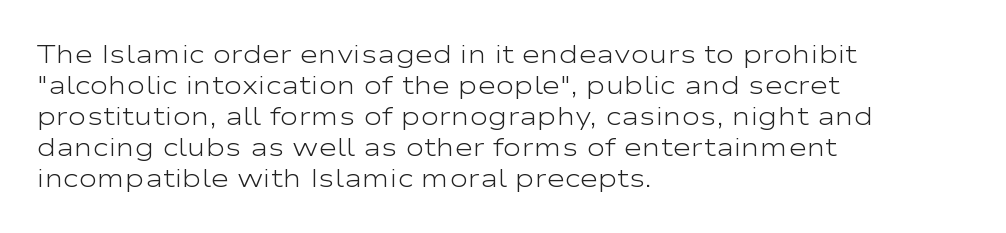
The image shows 25 px text type, upright; set left-aligned, line spacing 1.24x, normal letter spacing, not underlined.
